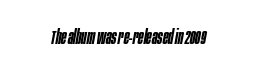
Any mark beneath the type? The region is blank. The rendering uses a semibold face; strokes are thickened but not to full bold. Words appear dense and cohesive because spacing is normal. Rendered with sloped, italic letterforms.
